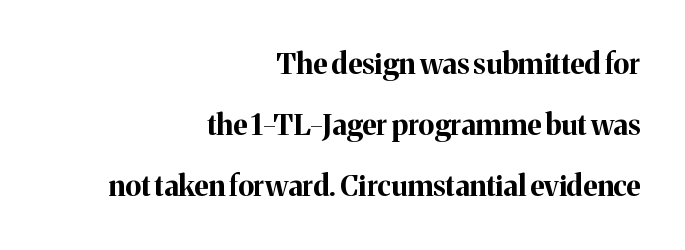
The typeface chosen for these lines features serifs. Do the letters lean? They stand straight. The rendering uses natural spacing where letterforms have individual widths. How are the letters spaced? Ordinarily, with no added tracking. Is the block centered? No — it sits flush against the right margin. Interline gaps are noticeably wide in this sample.
